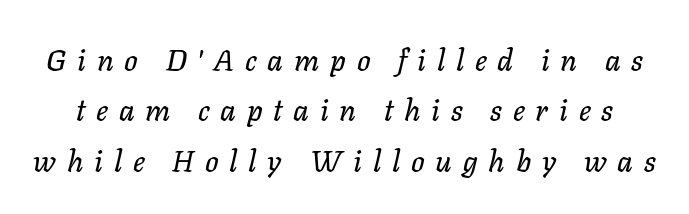
Summary of vertical rhythm: regular, with standard interline spacing. The letters advance in unequal steps, a hallmark of proportional type. Inter-character spacing is expanded well beyond the font's built-in metrics. The axis of the letterforms is tilted away from vertical.
